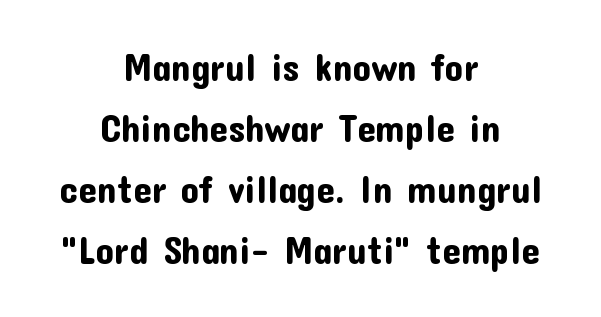
The image shows 37 px sans-serif type, upright; set centered, normal line spacing (1.65x), normal letter spacing, not underlined; low stroke contrast and a medium x-height.
